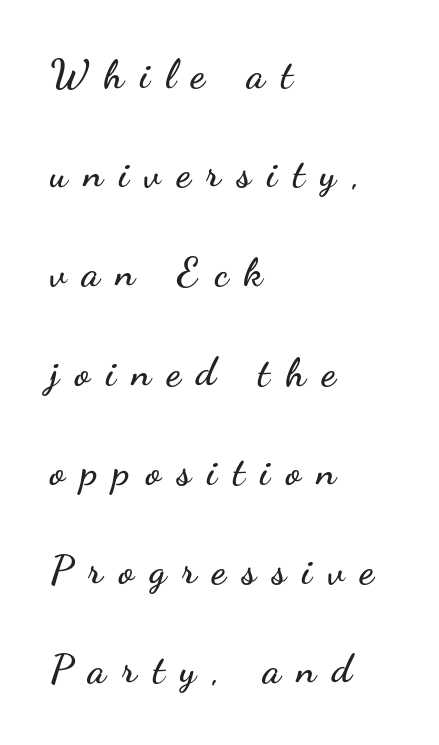
Line spacing here is loose. Inter-character spacing is expanded well beyond the font's built-in metrics. Do the characters align in a grid? No, the font is proportional. The setting favours the left margin, as ordinary paragraphs usually do.
